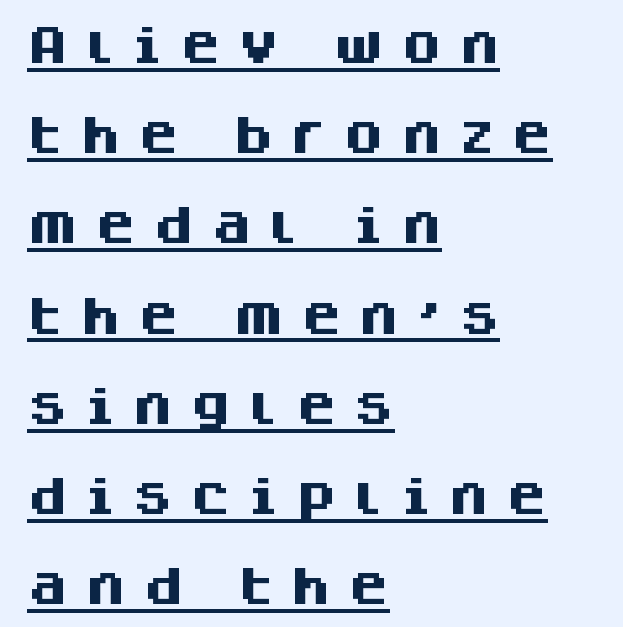
The image shows 41 px heavy sans-serif type, upright; set left-aligned, loose line spacing (2.2x), unusually wide letter spacing (+0.41 em), underlined; medium stroke contrast and a large x-height.
